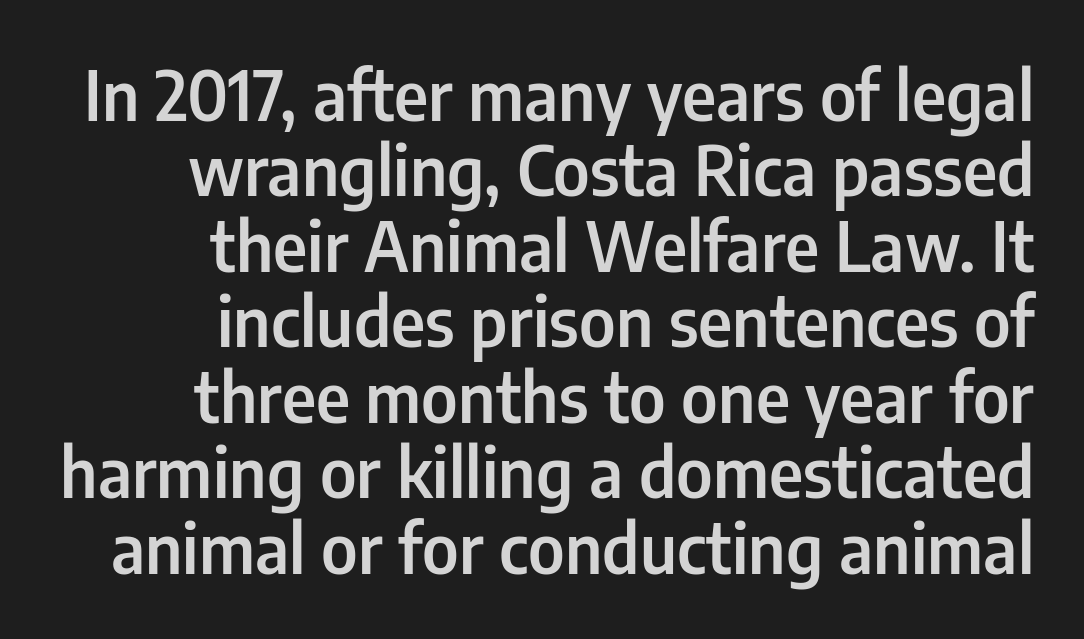
The image shows 68 px semibold, condensed sans-serif type, upright; set right-aligned, tight line spacing (1.11x), normal letter spacing, not underlined; low stroke contrast and a medium x-height.
